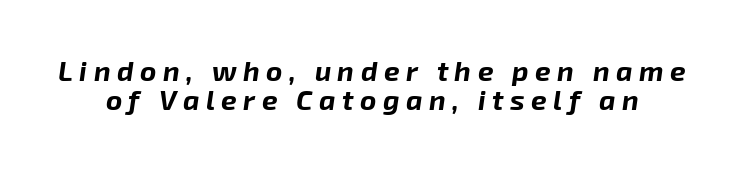
Interline gaps are noticeably narrow in this sample. The face used here is rendered with a markedly widened letterfit. Look at the stroke-to-counter ratio: heavy, a bold. A typesetter would call this proportional, since set widths differ per character. The lettering tilts uniformly, giving the passage an italic look.
